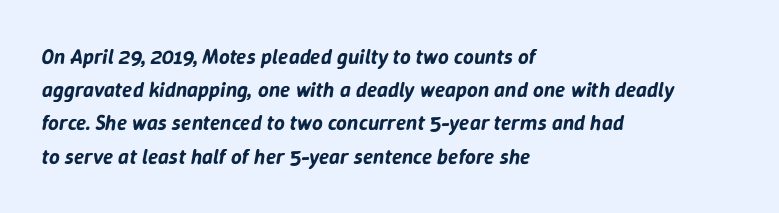
{"italic": "yes", "lean": "right", "slant_degrees": 9, "underline": "no", "align": "left", "line_spacing": "normal", "line_spacing_ratio": 1.58, "letter_spacing": "normal", "letter_spacing_em": 0.0, "glyph_px": 21}
